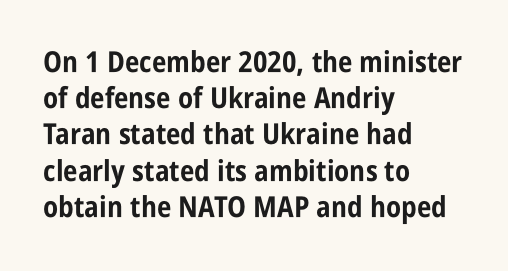
Q: Is the text bold? A: Yes.
Q: Is the text italic (slanted)? A: No, it is upright.
Q: Is the typeface a serif or a sans-serif typeface? A: Sans-serif.
Q: Is the text underlined? A: No.
Q: How is the paragraph aligned? A: Left-aligned.
Q: Is the spacing between letters normal or unusually wide? A: Normal.
Q: Is the spacing between lines tight, normal or loose? A: Normal.
Q: Width (condensed, normal, or wide)? A: Condensed.
Q: Stroke contrast? A: Low.
Q: x-height? A: Large.
Q: Monospaced? A: No.
